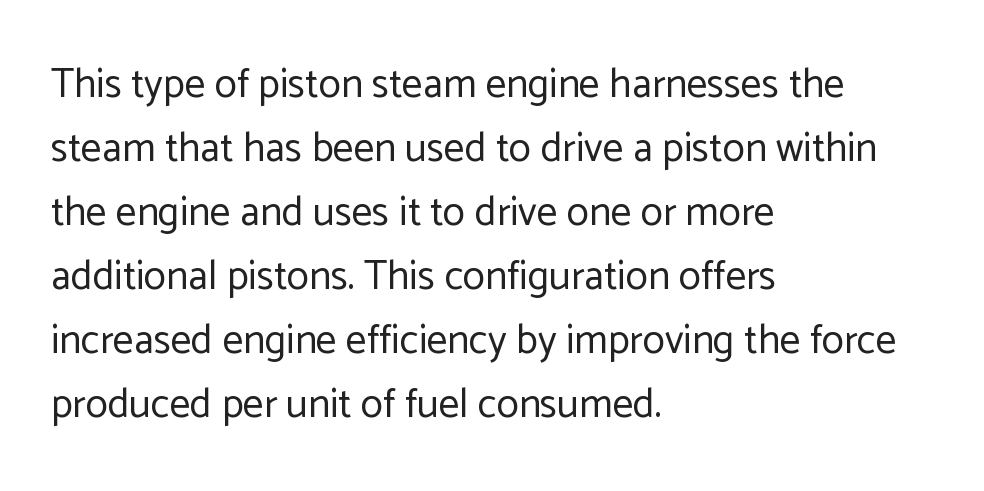
{"serif": "no", "italic": "no", "bold": "no", "weight": "regular", "width": "normal", "stroke_contrast": "low", "x_height": "medium", "monospaced": "no", "underline": "no", "align": "left", "line_spacing": "normal", "line_spacing_ratio": 1.56, "letter_spacing": "normal", "letter_spacing_em": 0.0, "glyph_px": 41}
